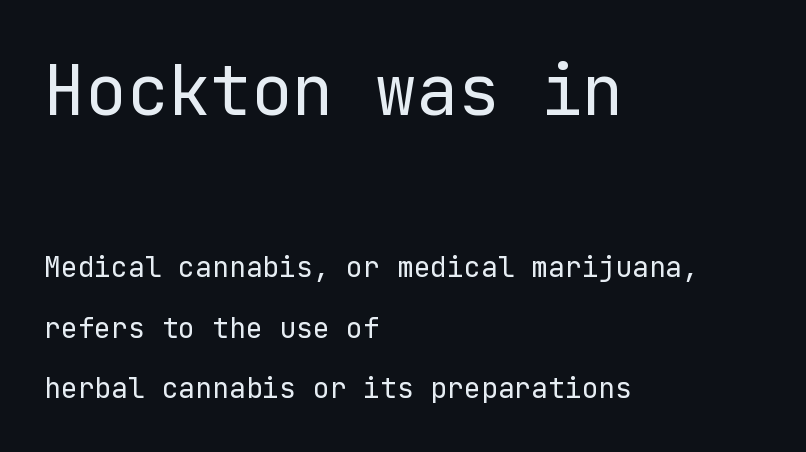
The image shows 69 px regular-weight sans-serif type, upright; set left-aligned, loose line spacing (2.16x), normal letter spacing, not underlined; the first (top) block is 2.46x larger; low stroke contrast and a medium x-height.
